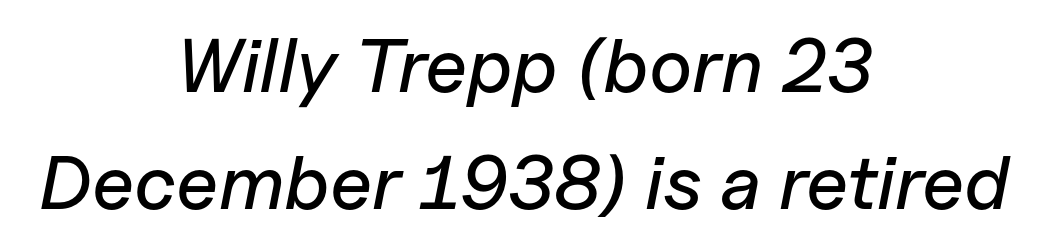
Casual observation: everything's sitting right in the middle. The rendering uses natural spacing where letterforms have individual widths. Is the type slanted? Yes — the strokes lean at a clear angle. The letterforms sit shoulder to shoulder at normal distance. Check under the words: just untouched page. The rows are spaced the way most documents space them.
